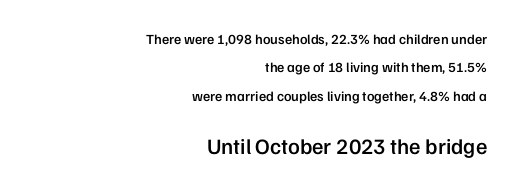
Q: Is the text bold? A: Semi-bold.
Q: Is the text italic (slanted)? A: No, it is upright.
Q: Is the text underlined? A: No.
Q: How is the paragraph aligned? A: Right-aligned.
Q: Is the spacing between letters normal or unusually wide? A: Normal.
Q: Is the spacing between lines tight, normal or loose? A: Loose.
Q: Which block of text is set in a larger size, the first (top) or the second (bottom)? A: The second (bottom) one.
